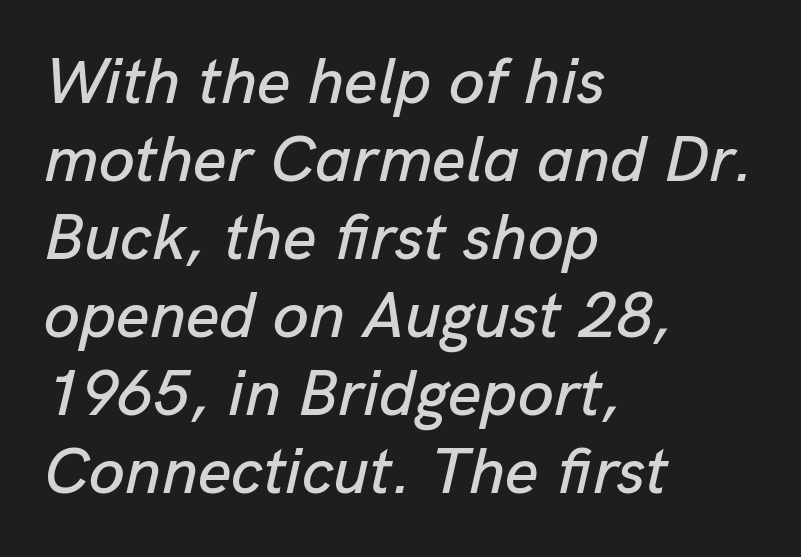
Q: Is the text italic (slanted)? A: Yes, it leans right by about 13 degrees.
Q: Is the text underlined? A: No.
Q: How is the paragraph aligned? A: Left-aligned.
Q: Is the spacing between letters normal or unusually wide? A: Normal.
Q: Width (condensed, normal, or wide)? A: Normal.
Q: Stroke contrast? A: Low.
Q: x-height? A: Medium.
Q: Monospaced? A: No.
